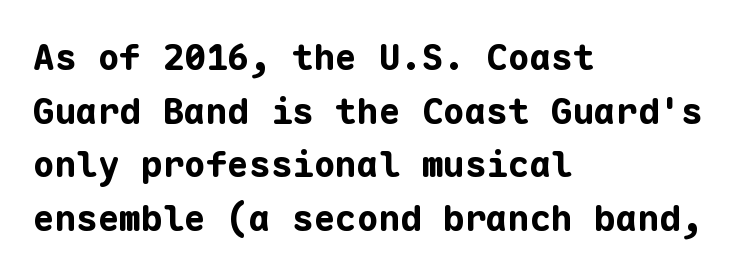
A typesetter would call this monospace, since all characters share one set width. Reading down the block, your eye returns to a fixed left position each line. Heft: maximum for text — a bold. Is the letter spacing exaggerated? No — it looks like the ordinary default. If you drew a line through each stem, it would be perfectly vertical. A sans-serif font was chosen for this passage.
